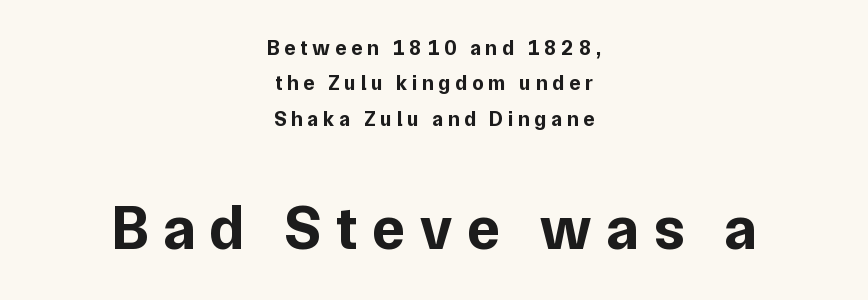
Q: Is the text bold? A: Yes.
Q: Is the text italic (slanted)? A: No, it is upright.
Q: Is the typeface a serif or a sans-serif typeface? A: Sans-serif.
Q: Is the text underlined? A: No.
Q: How is the paragraph aligned? A: Centered.
Q: Is the spacing between letters normal or unusually wide? A: Unusually wide.
Q: Is the spacing between lines tight, normal or loose? A: Normal.
Q: Which block of text is set in a larger size, the first (top) or the second (bottom)? A: The second (bottom) one.
Q: Width (condensed, normal, or wide)? A: Normal.
Q: Stroke contrast? A: Low.
Q: x-height? A: Medium.
Q: Monospaced? A: No.
